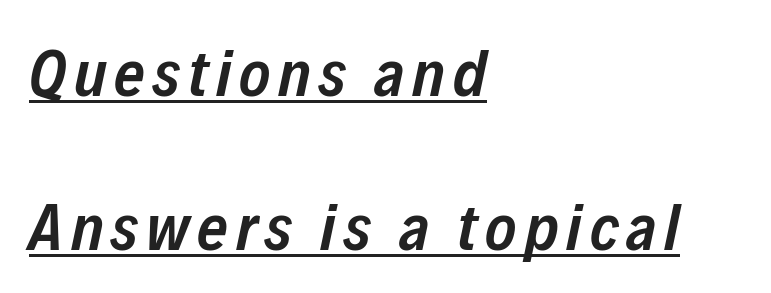
{"italic": "yes", "lean": "right", "slant_degrees": 12, "bold": "semi", "weight": "semibold", "width": "condensed", "stroke_contrast": "low", "x_height": "medium", "monospaced": "no", "underline": "yes", "align": "left", "line_spacing": "loose", "line_spacing_ratio": 2.34, "glyph_px": 66}
